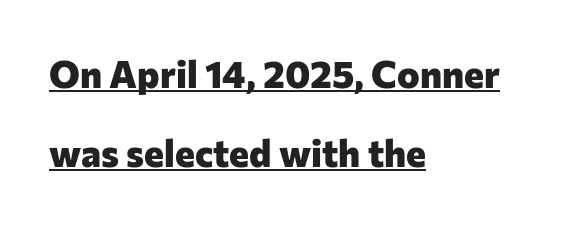
Q: Is the text bold? A: Yes.
Q: Is the text italic (slanted)? A: No, it is upright.
Q: Is the typeface a serif or a sans-serif typeface? A: Sans-serif.
Q: Is the text underlined? A: Yes.
Q: How is the paragraph aligned? A: Left-aligned.
Q: Is the spacing between letters normal or unusually wide? A: Normal.
Q: Is the spacing between lines tight, normal or loose? A: Loose.
Q: Width (condensed, normal, or wide)? A: Normal.
Q: Stroke contrast? A: Low.
Q: x-height? A: Medium.
Q: Monospaced? A: No.
